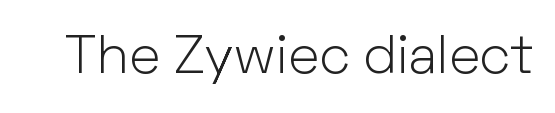
The image shows 54 px light sans-serif type, upright; set normal letter spacing, not underlined; low stroke contrast and a medium x-height.
